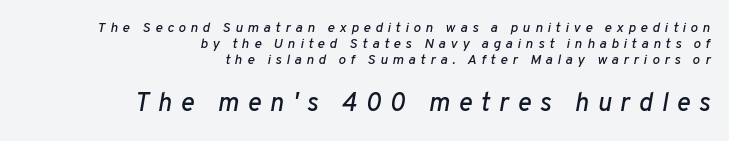
Q: Is the text italic (slanted)? A: Yes, it leans right by about 10 degrees.
Q: Is the text underlined? A: No.
Q: How is the paragraph aligned? A: Right-aligned.
Q: Is the spacing between letters normal or unusually wide? A: Unusually wide.
Q: Is the spacing between lines tight, normal or loose? A: Tight.
Q: Which block of text is set in a larger size, the first (top) or the second (bottom)? A: The second (bottom) one.
